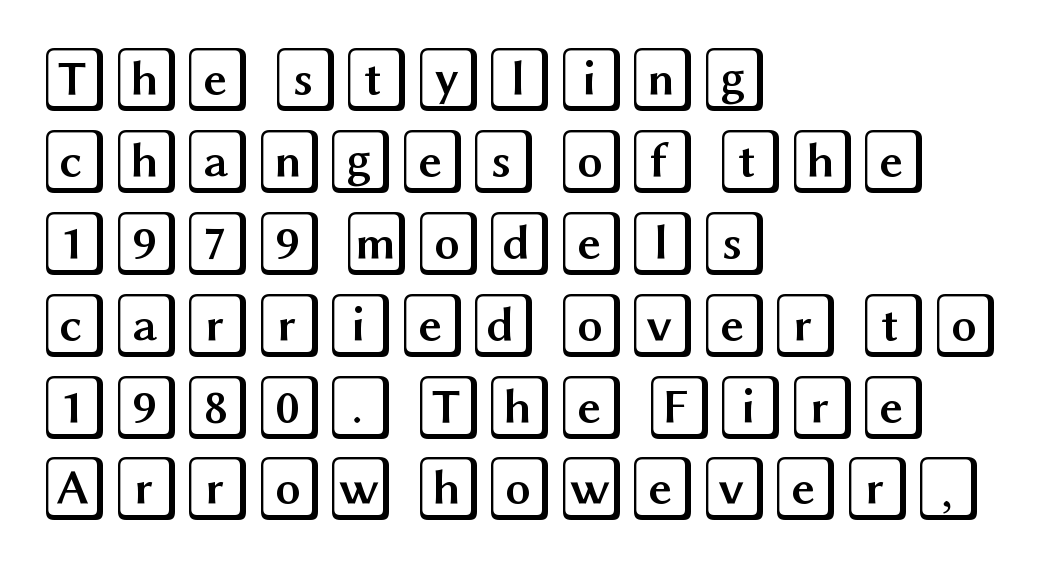
{"italic": "no", "width": "wide", "x_height": "large", "underline": "no", "align": "left", "line_spacing": "normal", "line_spacing_ratio": 1.26, "letter_spacing": "normal", "letter_spacing_em": 0.0, "glyph_px": 65}
